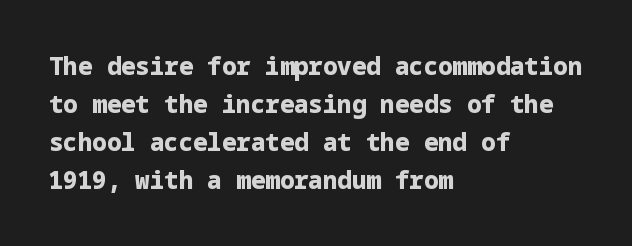
The image shows 24 px bold type, upright; set left-aligned, normal line spacing (1.58x), normal letter spacing, not underlined.
